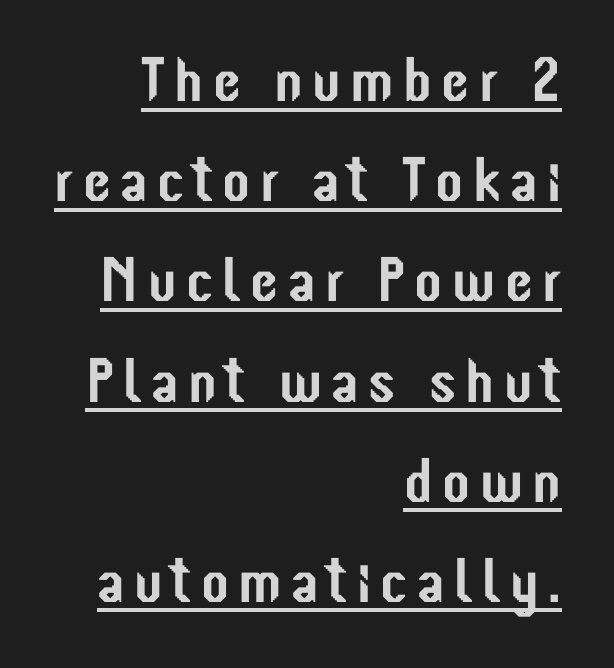
In designer terms, the underline attribute is active on this setting. Typographically, this falls in the sans-serif category. This sample is right-justified, so line beginnings fall wherever the words allow. Is there much room between lines? A standard amount, neither cramped nor airy.
